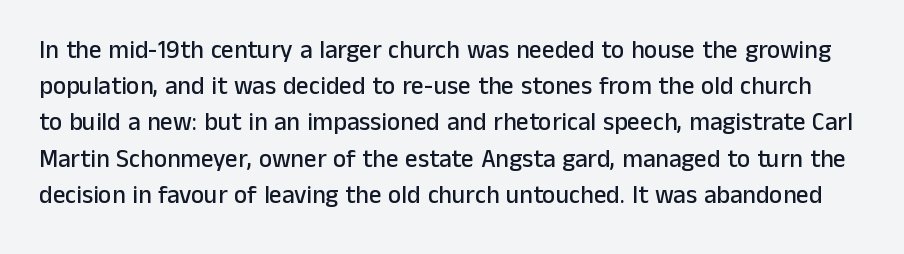
{"italic": "no", "underline": "no", "line_spacing": "normal", "line_spacing_ratio": 1.45, "letter_spacing": "normal", "letter_spacing_em": 0.0, "glyph_px": 25}
